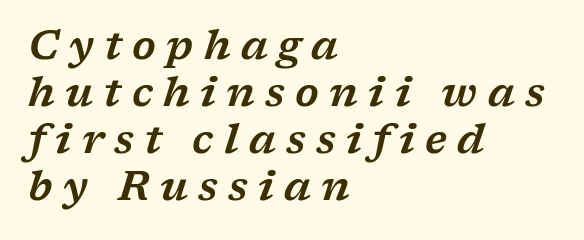
{"serif": "yes", "italic": "yes", "lean": "right", "slant_degrees": 17, "width": "wide", "stroke_contrast": "low", "x_height": "medium", "monospaced": "no", "underline": "no", "align": "left", "line_spacing": "tight", "line_spacing_ratio": 1.15, "letter_spacing": "wide", "letter_spacing_em": 0.25, "glyph_px": 41}
